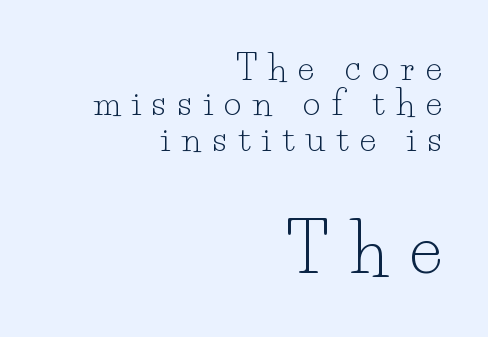
The image shows 68 px light serif type, upright; set right-aligned, tight line spacing (1.04x), unusually wide letter spacing (+0.34 em), not underlined; the second (bottom) block is 2.0x larger; low stroke contrast and a small x-height.
